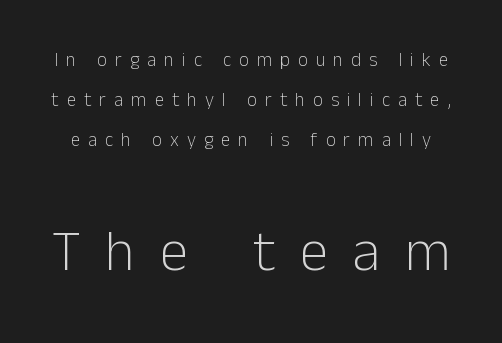
Spacing verdict: proportional, widths tailored to each character. Unmarked baselines from the first word to the last. Baseline-to-baseline distance is far greater than the letter height. Weight class: somewhere from thin through regular. Characters follow at a spacing far wider than the type designer built in. Ascenders rise straight up at ninety degrees.
